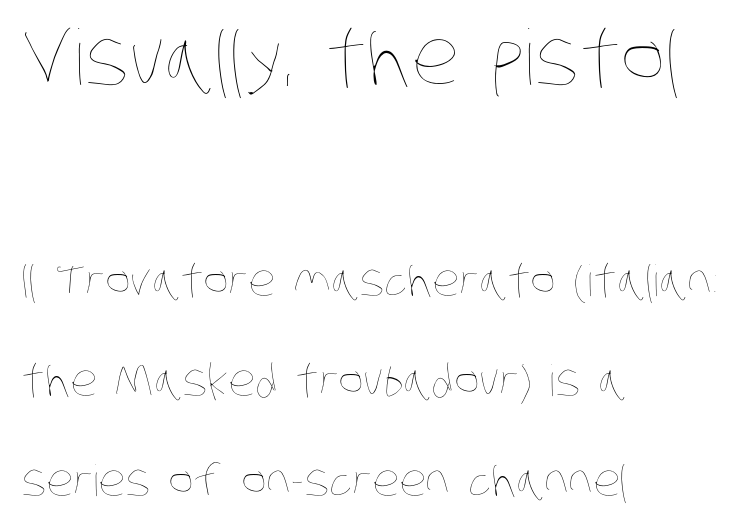
Is this a fixed-width face? No — the glyphs have proportional, varying widths. These lines stack with their left ends in a neat column. These two chunks differ in scale, with the top chunk taking the larger measure. The strip under each line holds only bare page.
